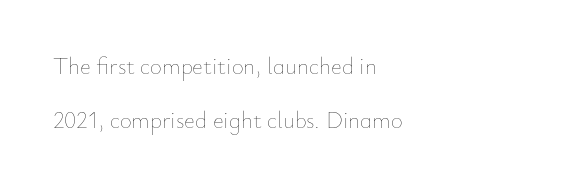
{"italic": "no", "bold": "no", "underline": "no", "align": "left", "line_spacing": "loose", "line_spacing_ratio": 2.33, "letter_spacing": "normal", "letter_spacing_em": 0.0, "glyph_px": 23}
